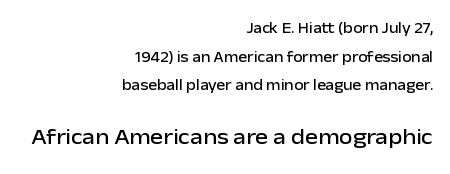
Q: Is the text italic (slanted)? A: No, it is upright.
Q: Is the text underlined? A: No.
Q: How is the paragraph aligned? A: Right-aligned.
Q: Is the spacing between letters normal or unusually wide? A: Normal.
Q: Is the spacing between lines tight, normal or loose? A: Loose.
Q: Which block of text is set in a larger size, the first (top) or the second (bottom)? A: The second (bottom) one.
